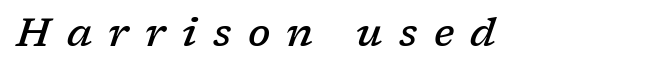
{"serif": "yes", "italic": "yes", "lean": "right", "slant_degrees": 17, "bold": "semi", "weight": "semibold", "width": "normal", "stroke_contrast": "low", "x_height": "medium", "monospaced": "no", "underline": "no", "letter_spacing": "wide", "letter_spacing_em": 0.41, "glyph_px": 40}
